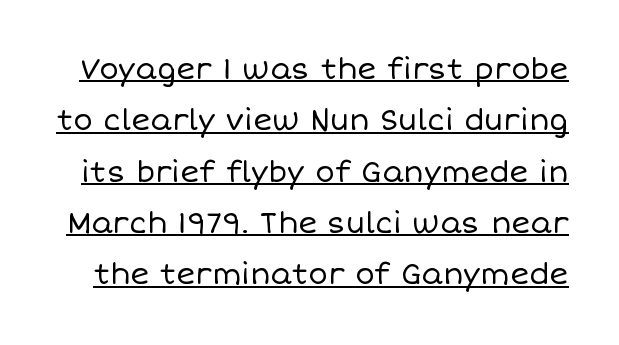
The strokes carry an ordinary text weight at most. The rendering uses natural spacing where letterforms have individual widths. The letters stand upright; this is a roman face. Observe the ordinary spacing: letters are neighbours, not strangers. The sample's only ornament is a line tracing under the words.
